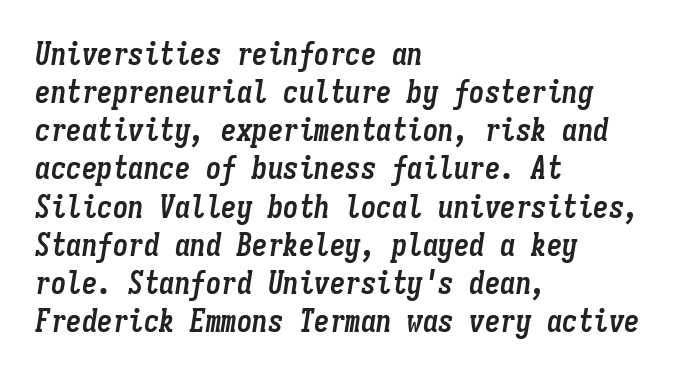
The image shows 31 px semibold, condensed type, italic (leaning right), monospaced; set left-aligned, line spacing 1.23x, normal letter spacing, not underlined; low stroke contrast and a medium x-height.
